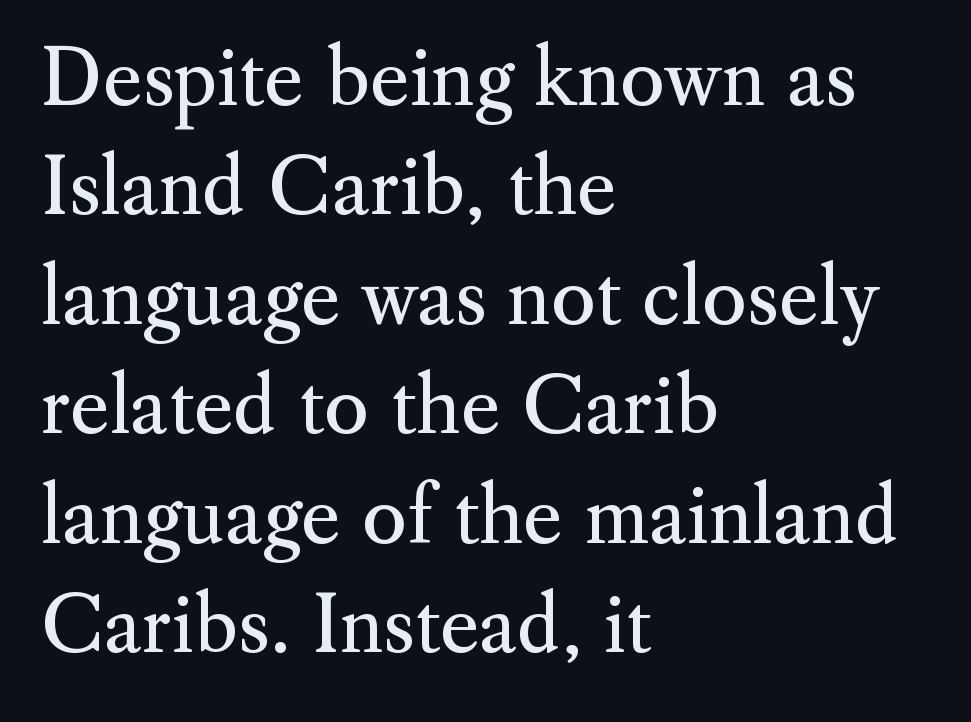
Q: Is the text bold? A: No.
Q: Is the text italic (slanted)? A: No, it is upright.
Q: Is the typeface a serif or a sans-serif typeface? A: Serif.
Q: Is the text underlined? A: No.
Q: How is the paragraph aligned? A: Left-aligned.
Q: Is the spacing between letters normal or unusually wide? A: Normal.
Q: Is the spacing between lines tight, normal or loose? A: Normal.
Q: Width (condensed, normal, or wide)? A: Normal.
Q: Stroke contrast? A: Medium.
Q: x-height? A: Small.
Q: Monospaced? A: No.
